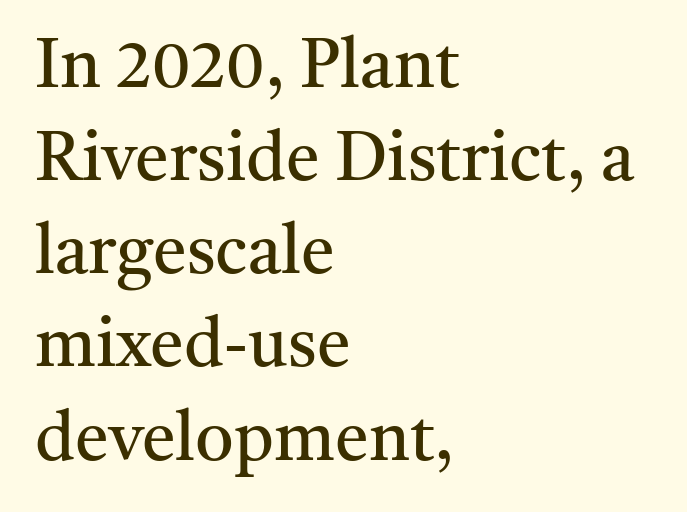
Q: Is the text bold? A: No.
Q: Is the text italic (slanted)? A: No, it is upright.
Q: Is the typeface a serif or a sans-serif typeface? A: Serif.
Q: Is the text underlined? A: No.
Q: How is the paragraph aligned? A: Left-aligned.
Q: Is the spacing between letters normal or unusually wide? A: Normal.
Q: Is the spacing between lines tight, normal or loose? A: Normal.
Q: Width (condensed, normal, or wide)? A: Normal.
Q: Stroke contrast? A: Medium.
Q: x-height? A: Medium.
Q: Monospaced? A: No.
